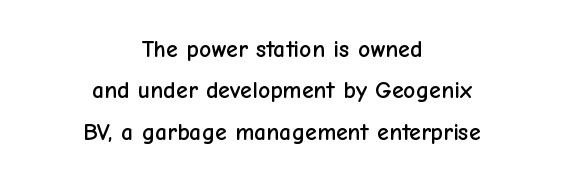
The image shows 24 px text type, upright; set centered, line spacing 1.72x, normal letter spacing, not underlined.
